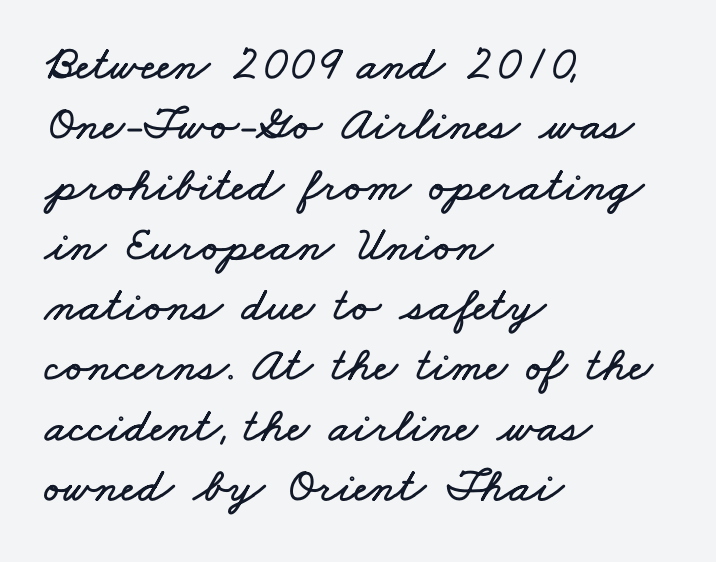
The image shows 49 px wide type; set left-aligned, line spacing 1.23x, normal letter spacing, not underlined; low stroke contrast and a small x-height.
